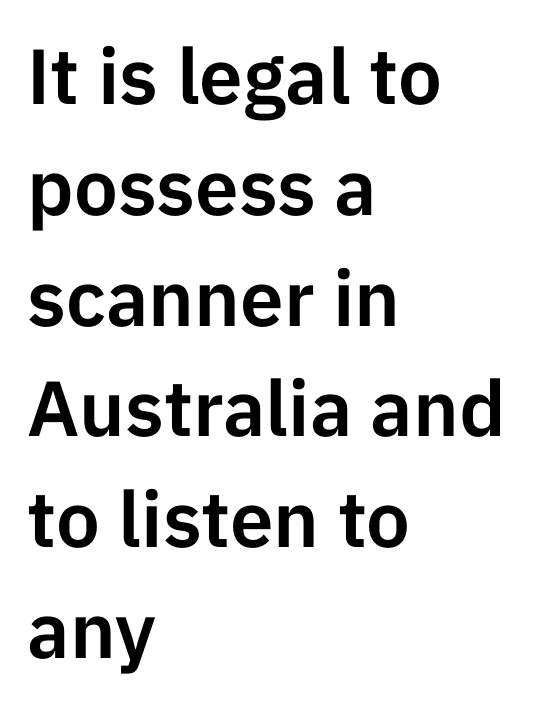
Glance below the letters and you will spot only blank space. Glyph-to-glyph distance matches everyday printed text. Typographically, this falls in the sans-serif category. This sample is left-justified, so line endings fall wherever the words run out. In terms of posture, this sample is upright. These lines are rendered in a variable-pitch font.
